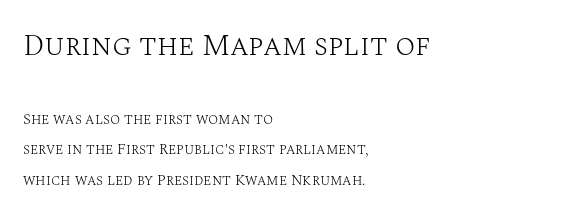
Is the lower block the larger one? No — the upper block carries the bigger type. The letters look calm and open, with moderate or lighter stems. The letters stand upright; this is a roman face. The face used here is proportionally spaced, like ordinary book or web type. One glance says open: line gaps are wider than usual.
